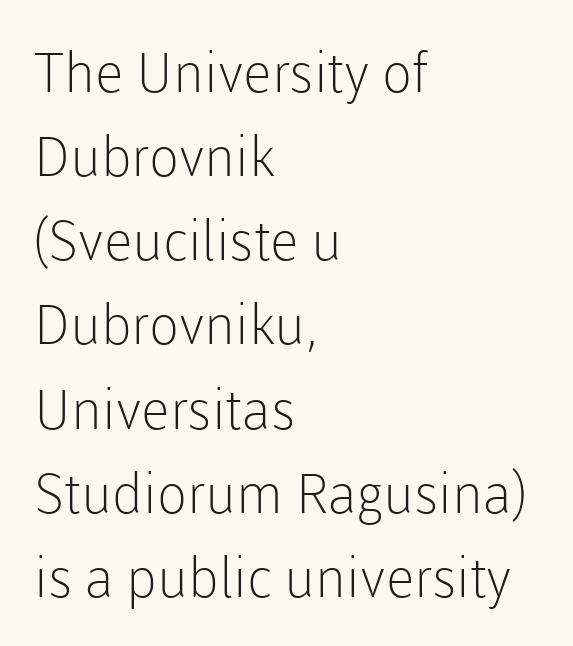
Q: Is the text bold? A: No.
Q: Is the text italic (slanted)? A: No, it is upright.
Q: Is the typeface a serif or a sans-serif typeface? A: Sans-serif.
Q: Is the text underlined? A: No.
Q: How is the paragraph aligned? A: Left-aligned.
Q: Is the spacing between letters normal or unusually wide? A: Normal.
Q: Is the spacing between lines tight, normal or loose? A: Normal.
Q: Width (condensed, normal, or wide)? A: Normal.
Q: Stroke contrast? A: Low.
Q: x-height? A: Medium.
Q: Monospaced? A: No.
